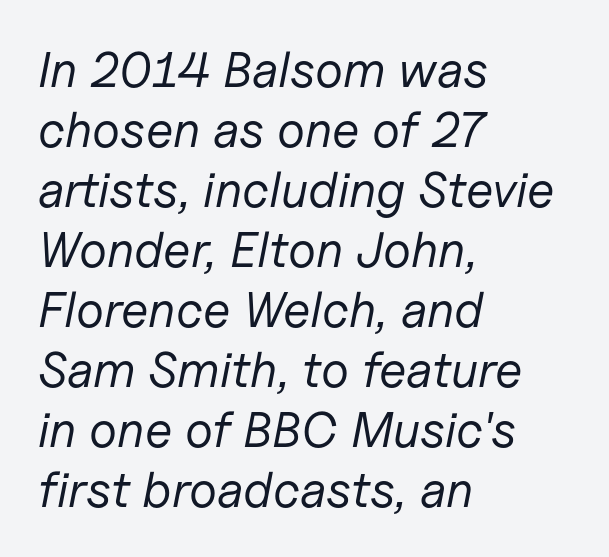
Characters follow at the spacing the type designer built in. Horizontally, the lines are justified to the leading edge only. Stroke mass is kept to a normal reading level or below. Character widths vary here, with narrow letters taking less room than wide ones.
